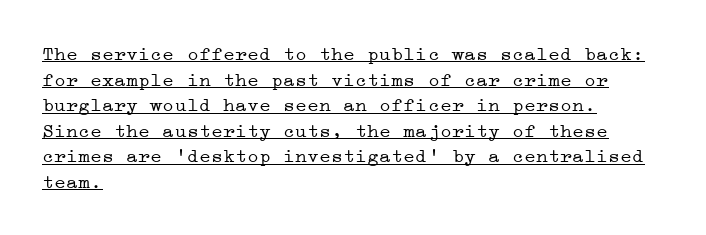
The rows are spaced the way most documents space them. The specimen includes a rule beneath the text block's lines. Heft: none added — not bold. A typesetter would call this zero additional tracking. Line beginnings align vertically; line endings do not.
